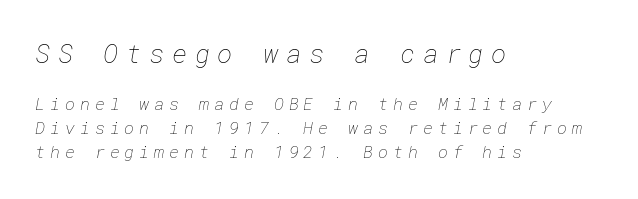
Words float on clear page, feet unadorned. The strokes carry an ordinary text weight at most. Normally led — the rows are evenly, conventionally spaced. The rendering anchors every line to the left-hand side. Between these two stacked blocks, the higher one wins on size.
